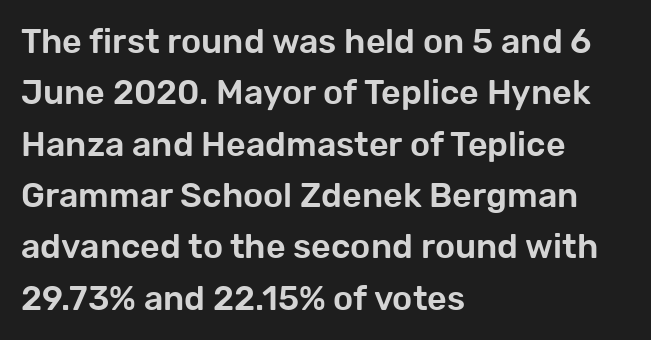
Posture: vertical. This sample keeps an unexceptional amount of space between lines. Grotesque or geometric, the face here clearly has no serifs. Looks like regular typesetting: each glyph gets only the width it needs.
